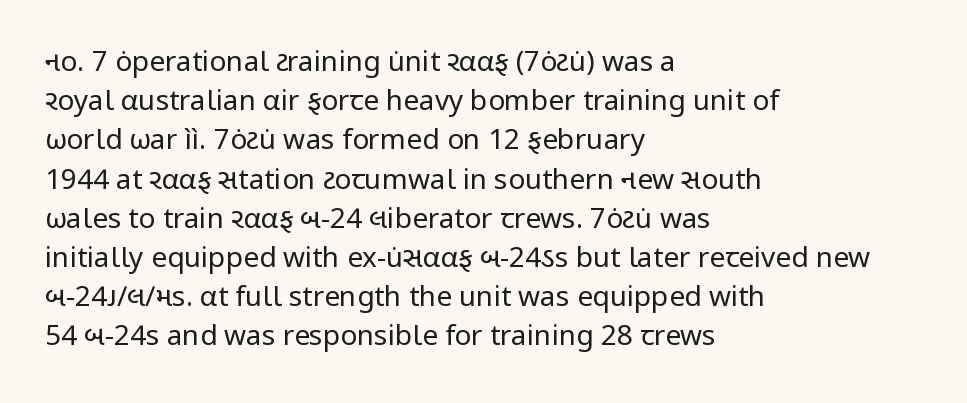
Vertically, the passage feels balanced, rows spaced as you'd expect. You can tell it's not italic because the verticals are truly vertical. This is sans-serif lettering, the kind often seen on screens and signage. Descenders are the only things crossing below the line.
